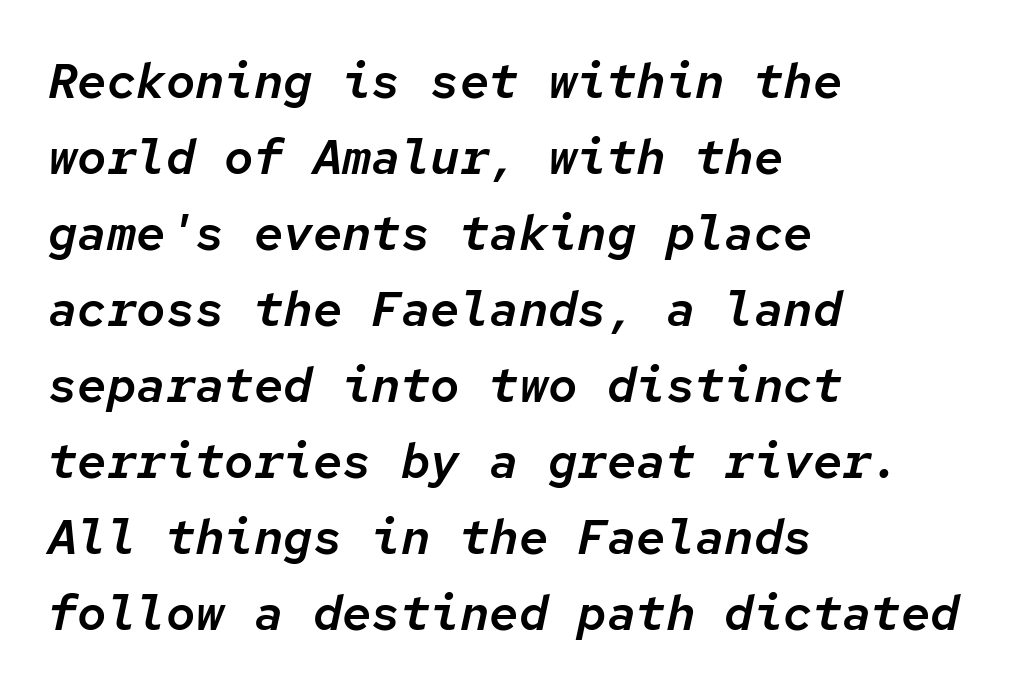
{"italic": "yes", "lean": "right", "slant_degrees": 12, "width": "normal", "stroke_contrast": "low", "x_height": "medium", "monospaced": "yes", "underline": "no", "align": "left", "line_spacing": "normal", "line_spacing_ratio": 1.55, "letter_spacing": "normal", "letter_spacing_em": 0.0, "glyph_px": 49}
